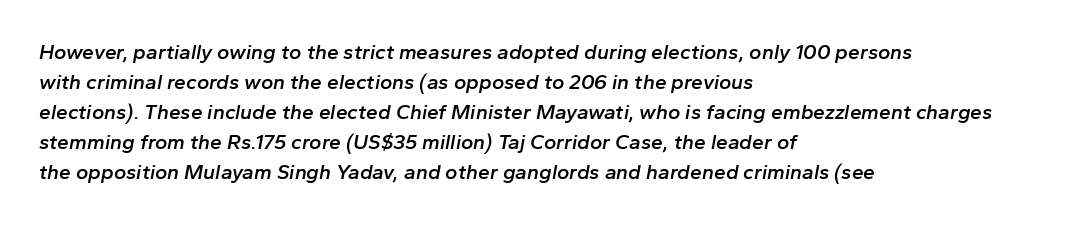
How heavy is the stroke? Medium-heavy — a semibold, shy of bold. Only glyphs here, with clear space below each row. Words appear dense and cohesive because spacing is normal. A typesetter would mark this as italic.
